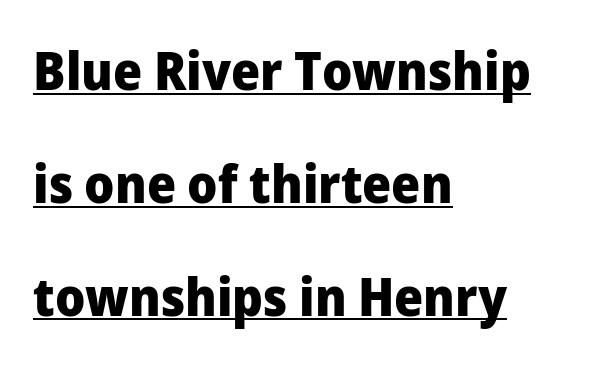
{"serif": "no", "italic": "no", "bold": "yes", "weight": "heavy", "width": "normal", "stroke_contrast": "low", "x_height": "medium", "monospaced": "no", "underline": "yes", "align": "left", "line_spacing": "loose", "line_spacing_ratio": 2.13, "letter_spacing": "normal", "letter_spacing_em": 0.0, "glyph_px": 53}
